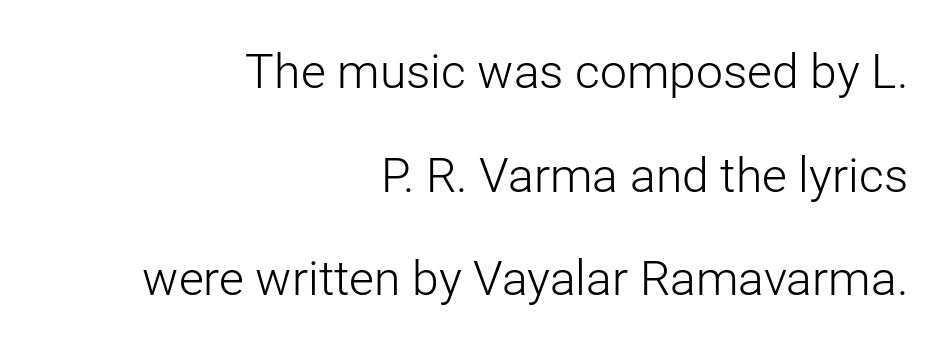
The image shows 48 px light sans-serif type, upright; set right-aligned, loose line spacing (2.16x), normal letter spacing, not underlined; low stroke contrast and a medium x-height.
